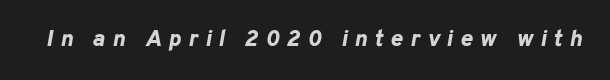
The image shows 23 px bold type, italic (leaning right); set unusually wide letter spacing (+0.32 em), not underlined.
